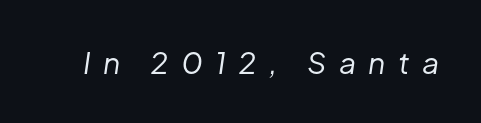
Weight: regular or lighter. The letters are spread apart with noticeably loose tracking. Nobody drew a line under any word here. You could not count columns in this text — the font is proportionally spaced. It's the slanting kind of type.
